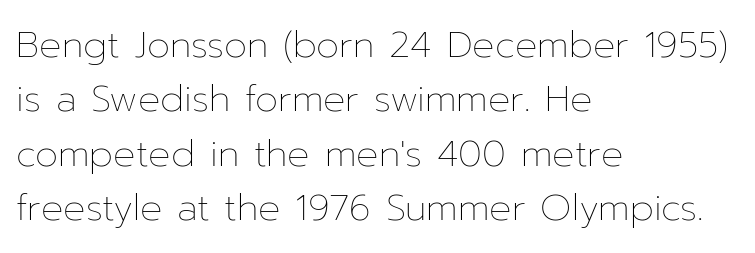
{"italic": "no", "bold": "no", "weight": "thin", "width": "normal", "stroke_contrast": "low", "x_height": "medium", "monospaced": "no", "underline": "no", "align": "left", "line_spacing": "normal", "line_spacing_ratio": 1.47, "letter_spacing": "normal", "letter_spacing_em": 0.0, "glyph_px": 37}
